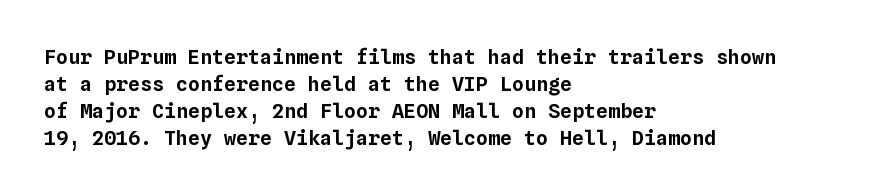
The image shows 20 px text type, upright; set left-aligned, normal line spacing (1.35x), normal letter spacing, not underlined.
